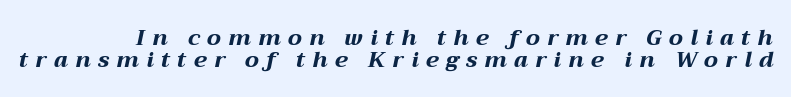
{"italic": "yes", "lean": "right", "slant_degrees": 12, "bold": "yes", "underline": "no", "line_spacing": "tight", "line_spacing_ratio": 0.98, "letter_spacing": "wide", "letter_spacing_em": 0.33, "glyph_px": 22}
